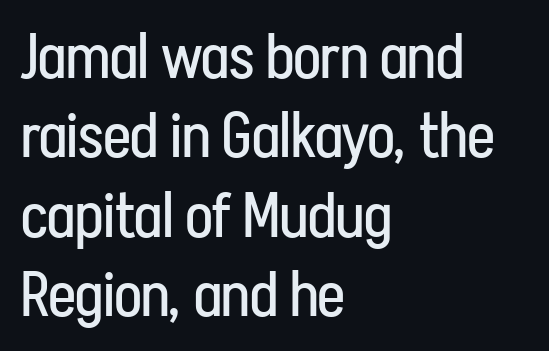
Q: Is the text bold? A: No.
Q: Is the text italic (slanted)? A: No, it is upright.
Q: Is the typeface a serif or a sans-serif typeface? A: Sans-serif.
Q: Is the text underlined? A: No.
Q: How is the paragraph aligned? A: Left-aligned.
Q: Is the spacing between letters normal or unusually wide? A: Normal.
Q: Is the spacing between lines tight, normal or loose? A: Normal.
Q: Width (condensed, normal, or wide)? A: Condensed.
Q: Stroke contrast? A: Low.
Q: x-height? A: Medium.
Q: Monospaced? A: No.
